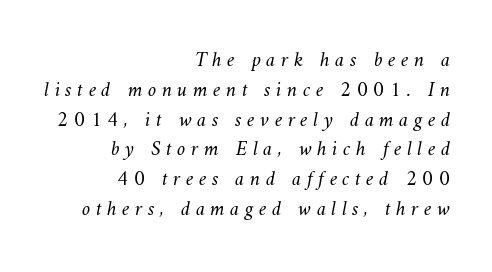
The typesetter chose a ragged-left arrangement here. Inter-character spacing is expanded well beyond the font's built-in metrics. Underlining? Definitely not there. Reading down the column, the eye jumps a familiar distance to each next line. The face looks like a standard text weight, possibly lighter.
